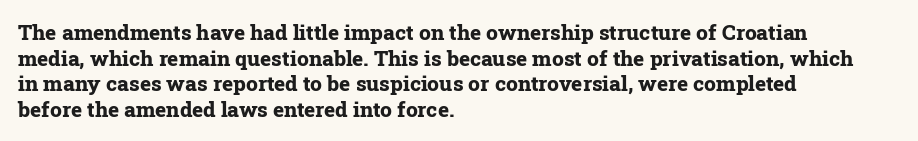
Q: Is the text bold? A: Yes.
Q: Is the text italic (slanted)? A: No, it is upright.
Q: Is the text underlined? A: No.
Q: How is the paragraph aligned? A: Left-aligned.
Q: Is the spacing between letters normal or unusually wide? A: Normal.
